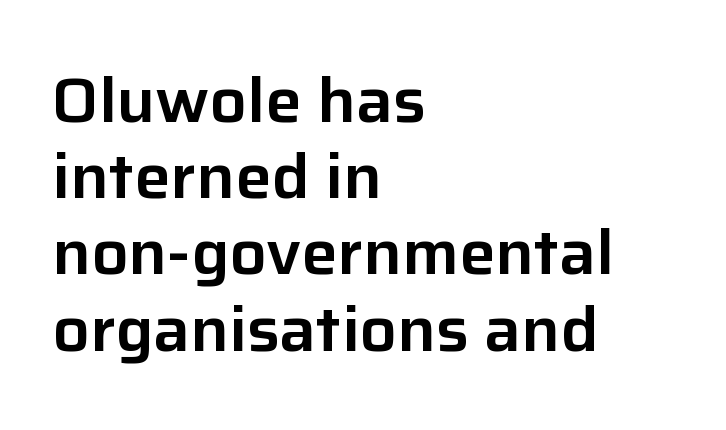
Q: Is the text italic (slanted)? A: No, it is upright.
Q: Is the typeface a serif or a sans-serif typeface? A: Sans-serif.
Q: Is the text underlined? A: No.
Q: How is the paragraph aligned? A: Left-aligned.
Q: Is the spacing between letters normal or unusually wide? A: Normal.
Q: Is the spacing between lines tight, normal or loose? A: Normal.
Q: Width (condensed, normal, or wide)? A: Normal.
Q: Stroke contrast? A: Low.
Q: x-height? A: Medium.
Q: Monospaced? A: No.
